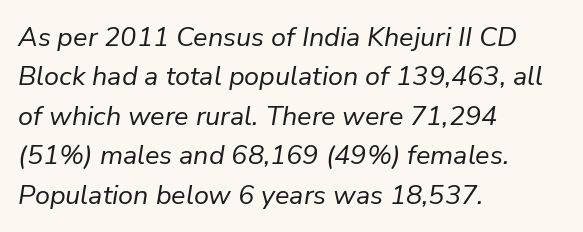
The image shows 27 px text type, italic (leaning right); set left-aligned, normal line spacing (1.46x), normal letter spacing, not underlined.
